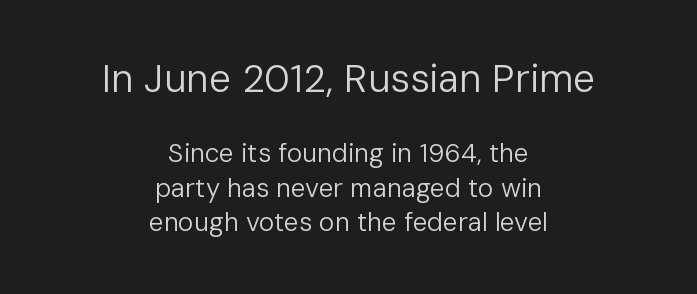
No extra ink here — the face is not bold. Type without underlining. This rendering leaves character spacing at its baseline value. The rendering uses natural spacing where letterforms have individual widths. Unlike a traditional serif, this face leaves its strokes unadorned. The rendering shrinks the type as you move from the upper chunk to the lower.
